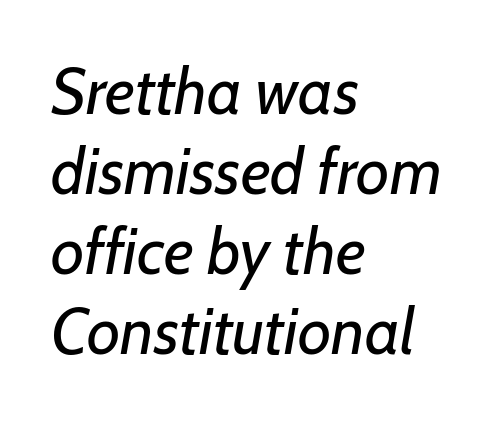
Q: Is the text bold? A: No.
Q: Is the text italic (slanted)? A: Yes, it leans right by about 7 degrees.
Q: Is the text underlined? A: No.
Q: How is the paragraph aligned? A: Left-aligned.
Q: Is the spacing between letters normal or unusually wide? A: Normal.
Q: Width (condensed, normal, or wide)? A: Normal.
Q: Stroke contrast? A: Low.
Q: x-height? A: Medium.
Q: Monospaced? A: No.
